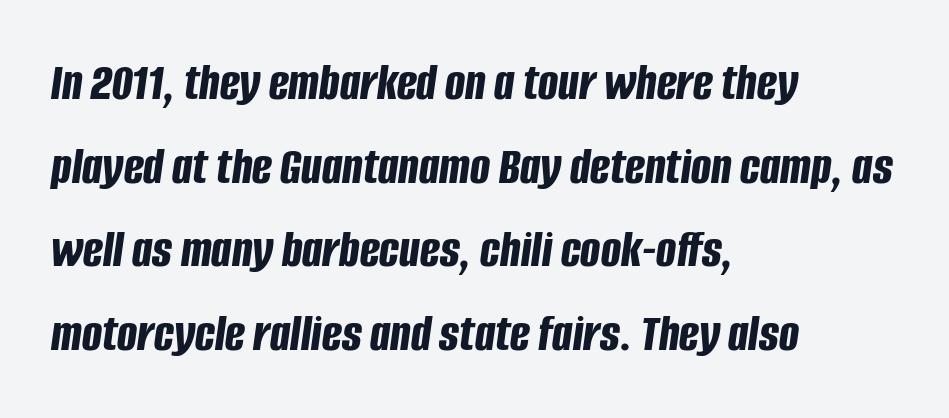
Q: Is the text bold? A: Yes.
Q: Is the text italic (slanted)? A: Yes, it leans right by about 8 degrees.
Q: Is the text underlined? A: No.
Q: How is the paragraph aligned? A: Left-aligned.
Q: Is the spacing between letters normal or unusually wide? A: Normal.
Q: Is the spacing between lines tight, normal or loose? A: Normal.
Q: Width (condensed, normal, or wide)? A: Condensed.
Q: Stroke contrast? A: Low.
Q: x-height? A: Large.
Q: Monospaced? A: No.
